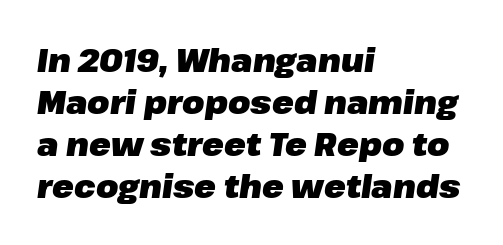
Q: Is the text bold? A: Yes.
Q: Is the text italic (slanted)? A: Yes, it leans right by about 8 degrees.
Q: Is the text underlined? A: No.
Q: How is the paragraph aligned? A: Left-aligned.
Q: Is the spacing between letters normal or unusually wide? A: Normal.
Q: Is the spacing between lines tight, normal or loose? A: Normal.
Q: Width (condensed, normal, or wide)? A: Normal.
Q: Stroke contrast? A: Low.
Q: x-height? A: Medium.
Q: Monospaced? A: No.
